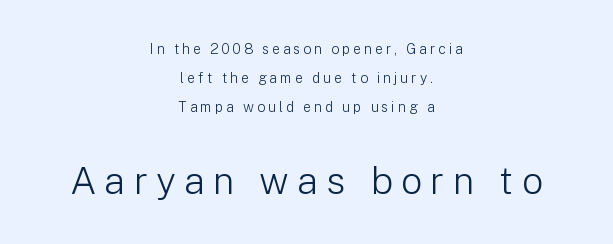
{"serif": "no", "italic": "no", "bold": "no", "weight": "light", "width": "normal", "stroke_contrast": "low", "x_height": "medium", "monospaced": "no", "underline": "no", "align": "center", "line_spacing": "loose", "line_spacing_ratio": 2.07, "letter_spacing": "wide", "letter_spacing_em": 0.21, "larger_block": "second", "size_ratio": 2.71, "glyph_px": 38}
